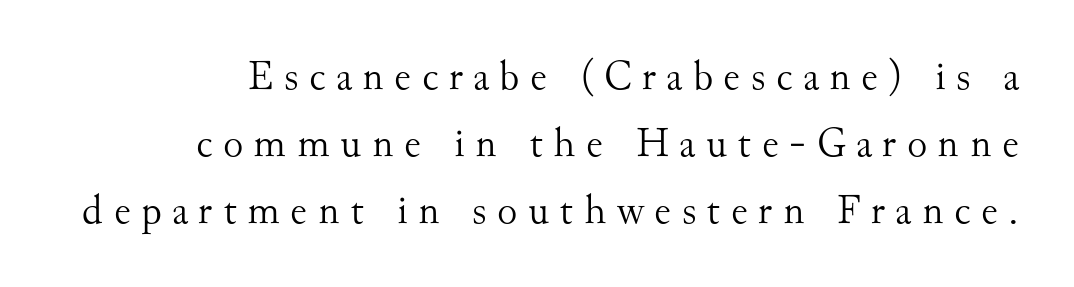
The image shows 42 px light serif type, upright; set normal line spacing (1.59x), unusually wide letter spacing (+0.25 em), not underlined; medium stroke contrast and a small x-height.
